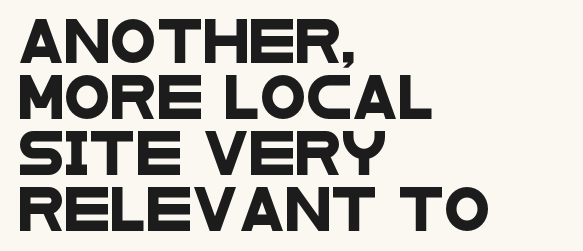
{"serif": "no", "width": "wide", "stroke_contrast": "low", "x_height": "large", "monospaced": "no", "underline": "no", "align": "left", "line_spacing": "normal", "line_spacing_ratio": 1.33, "letter_spacing": "normal", "letter_spacing_em": 0.0, "glyph_px": 42}
